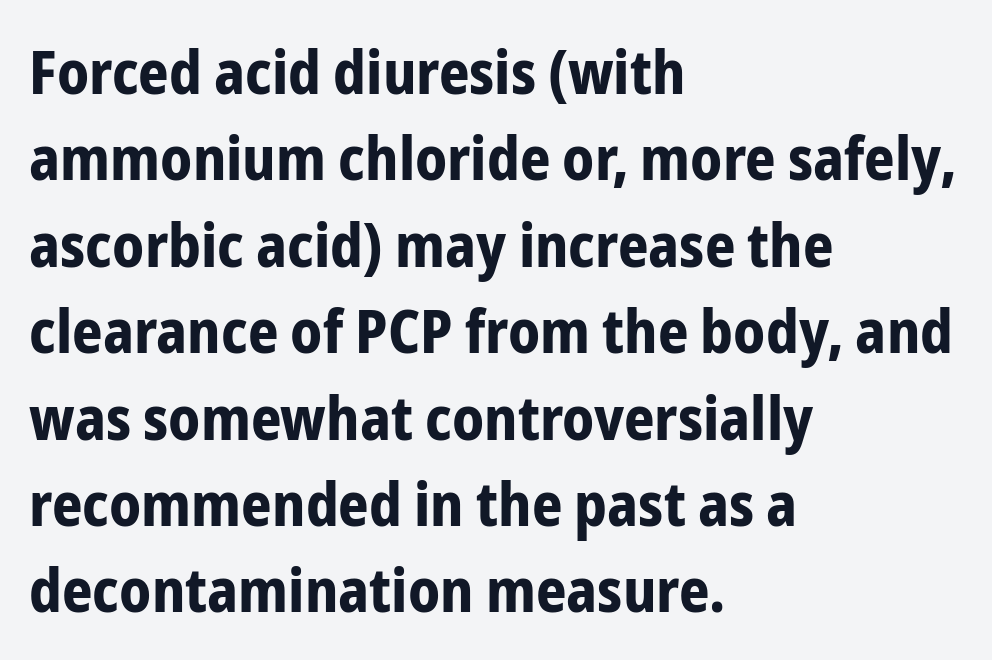
Q: Is the text bold? A: Yes.
Q: Is the text italic (slanted)? A: No, it is upright.
Q: Is the typeface a serif or a sans-serif typeface? A: Sans-serif.
Q: Is the text underlined? A: No.
Q: How is the paragraph aligned? A: Left-aligned.
Q: Is the spacing between letters normal or unusually wide? A: Normal.
Q: Is the spacing between lines tight, normal or loose? A: Normal.
Q: Width (condensed, normal, or wide)? A: Condensed.
Q: Stroke contrast? A: Low.
Q: x-height? A: Medium.
Q: Monospaced? A: No.
